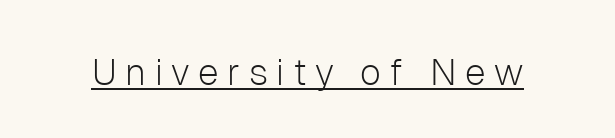
Nope, not italic — everything's standing straight. No letter is thick-stroked: the sample isn't bold. Students, note that the glyphs here are deliberately spaced far apart. Serif or sans? Sans — the stroke terminals are bare. Is there an underline? Yes — a line sits under the letters. A typesetter would call this proportional, since set widths differ per character.
